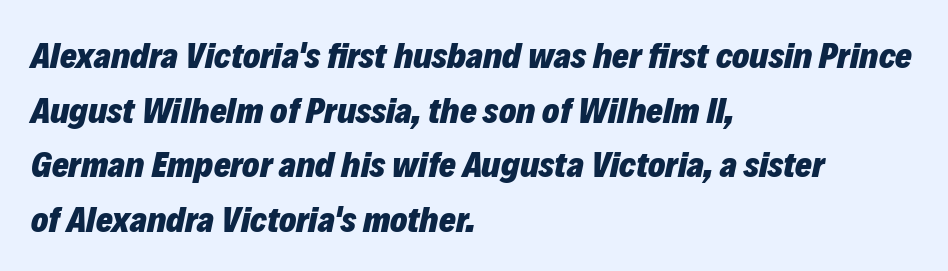
Typographic density is high because the face is bold. The line texture is even and compact thanks to regular tracking. Do the characters align in a grid? No, the font is proportional. Would a proofreader flag this as italicized? Yes. Quick note: underline off. The block of text has a typical density, with ordinary space between rows.
